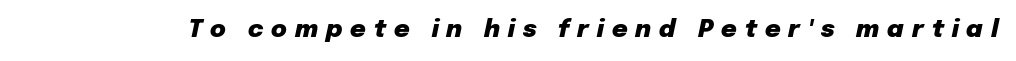
Glyph-to-glyph distance is far greater than everyday printed text. Would a proofreader flag this as italicized? Yes. Glance below the letters and you will spot only blank space. Summary of weight: heavy, a full bold.
